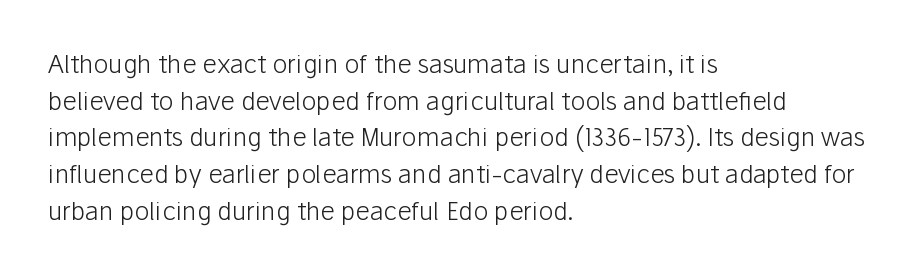
The image shows 25 px text type, upright; set left-aligned, normal line spacing (1.47x), normal letter spacing, not underlined.
